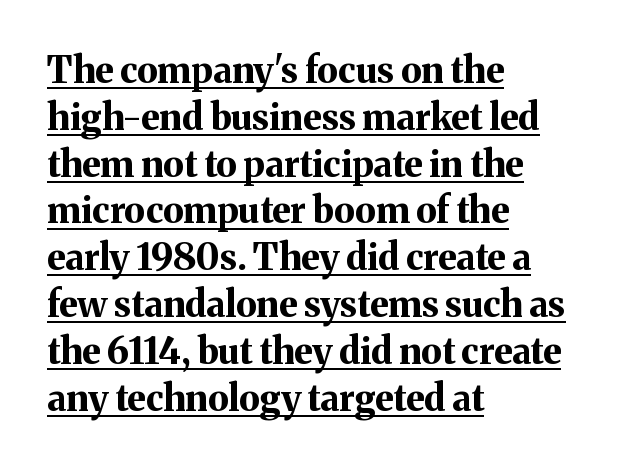
Q: Is the text bold? A: Yes.
Q: Is the text italic (slanted)? A: No, it is upright.
Q: Is the typeface a serif or a sans-serif typeface? A: Serif.
Q: Is the text underlined? A: Yes.
Q: How is the paragraph aligned? A: Left-aligned.
Q: Is the spacing between letters normal or unusually wide? A: Normal.
Q: Is the spacing between lines tight, normal or loose? A: Normal.
Q: Width (condensed, normal, or wide)? A: Normal.
Q: Stroke contrast? A: Medium.
Q: x-height? A: Medium.
Q: Monospaced? A: No.
